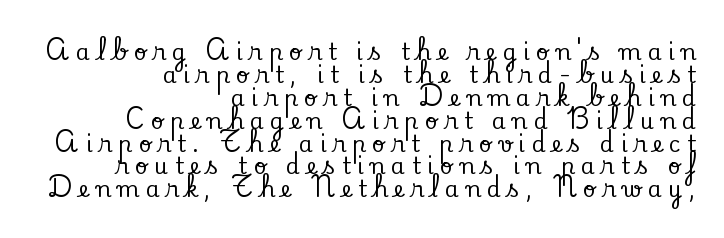
Characters follow at a spacing far wider than the type designer built in. The rendering anchors every line to the right-hand side. The gap between lines stays unmarked. The axis of the letterforms is exactly vertical. The leading is snug, giving the passage a crowded texture.
